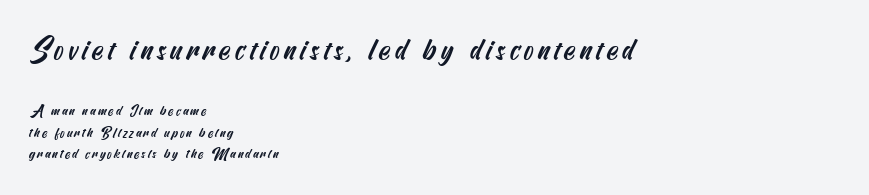
The image shows 30 px condensed sans-serif type; set left-aligned, normal line spacing (1.56x), not underlined; the first (top) block is 2.14x larger; medium stroke contrast and a small x-height.
